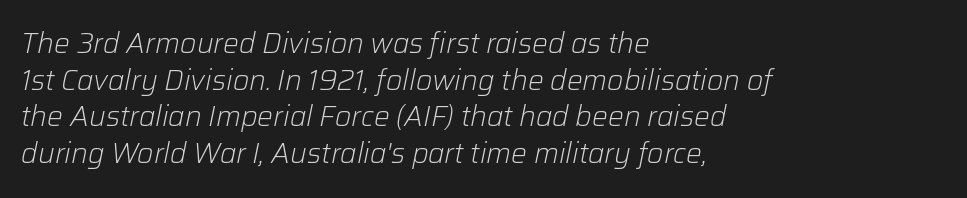
The image shows 28 px light type, italic (leaning right); set left-aligned, normal line spacing (1.31x), normal letter spacing, not underlined; low stroke contrast and a medium x-height.
